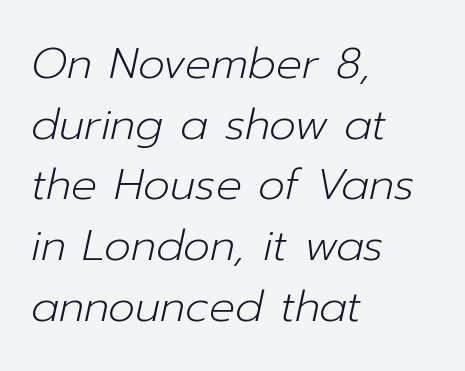
The image shows 43 px light type, italic (leaning right); set left-aligned, normal line spacing (1.41x), normal letter spacing, not underlined; low stroke contrast and a medium x-height.
